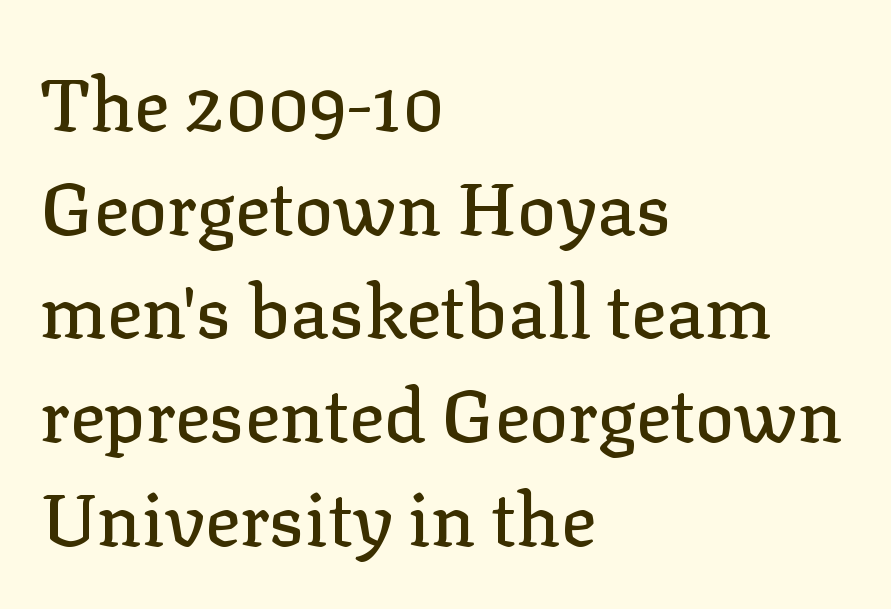
The image shows 73 px serif type, upright; set left-aligned, normal line spacing (1.42x), normal letter spacing, not underlined; low stroke contrast and a medium x-height.
